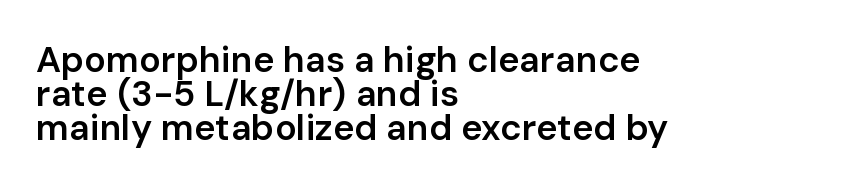
Q: Is the text bold? A: Semi-bold.
Q: Is the text italic (slanted)? A: No, it is upright.
Q: Is the typeface a serif or a sans-serif typeface? A: Sans-serif.
Q: Is the text underlined? A: No.
Q: How is the paragraph aligned? A: Left-aligned.
Q: Is the spacing between letters normal or unusually wide? A: Normal.
Q: Is the spacing between lines tight, normal or loose? A: Tight.
Q: Width (condensed, normal, or wide)? A: Normal.
Q: Stroke contrast? A: Low.
Q: x-height? A: Medium.
Q: Monospaced? A: No.
